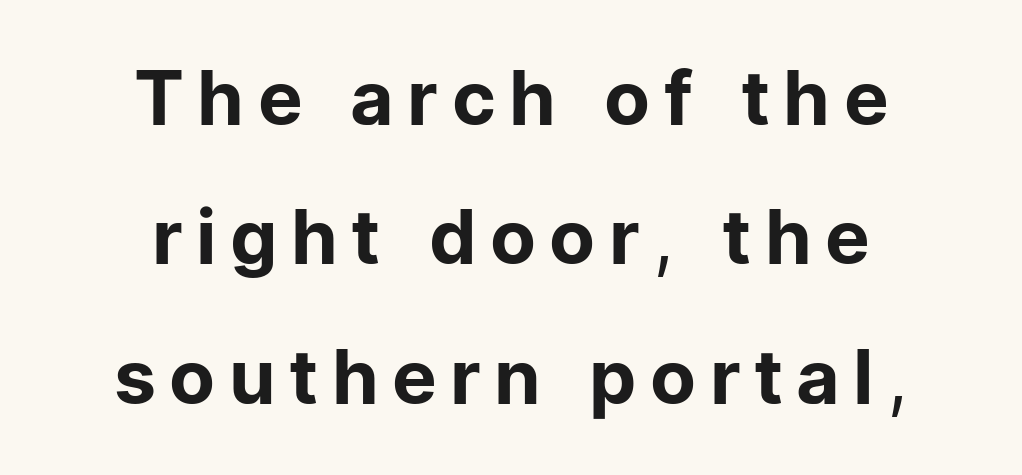
{"serif": "no", "italic": "no", "bold": "no", "weight": "regular", "width": "normal", "stroke_contrast": "low", "x_height": "medium", "monospaced": "no", "underline": "no", "align": "center", "line_spacing_ratio": 1.86, "glyph_px": 75}
